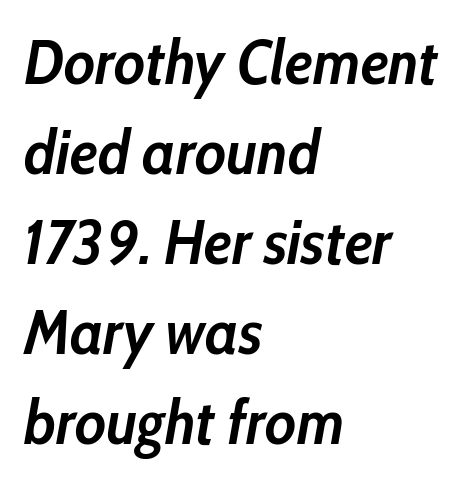
{"italic": "yes", "lean": "right", "slant_degrees": 10, "bold": "yes", "weight": "semibold", "width": "condensed", "stroke_contrast": "low", "x_height": "medium", "monospaced": "no", "underline": "no", "align": "left", "line_spacing": "normal", "line_spacing_ratio": 1.45, "letter_spacing": "normal", "letter_spacing_em": 0.0, "glyph_px": 62}
